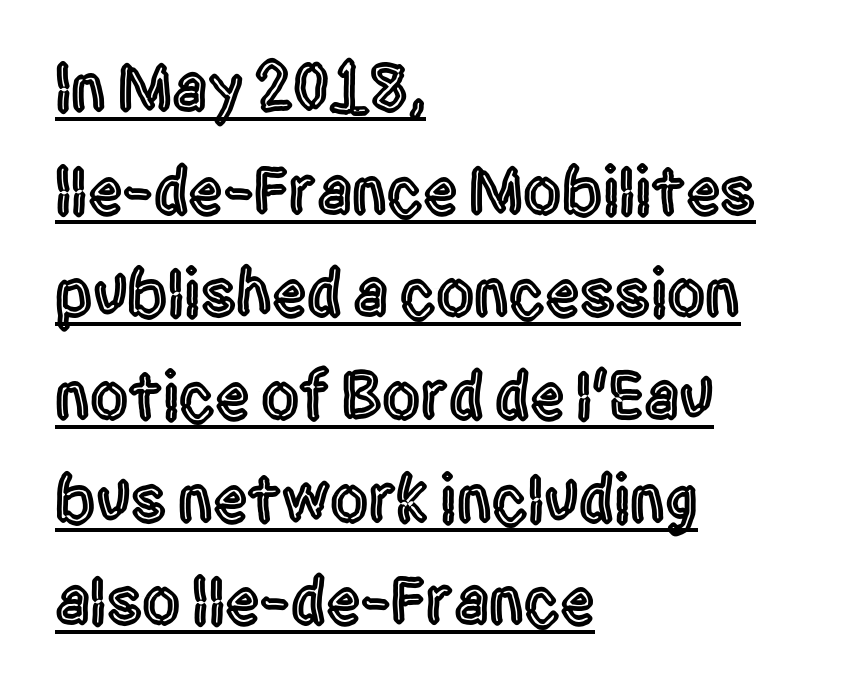
The image shows 68 px condensed sans-serif type, upright; set left-aligned, normal line spacing (1.51x), normal letter spacing, underlined; a large x-height.
